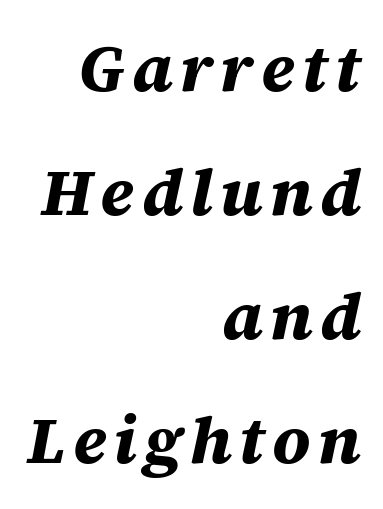
Typesetter's note: full bold, strokes at maximum text heaviness. Slanted lettering throughout. The lines are quadded right. Descender tails drop into unmarked territory. The face used here is proportionally spaced, like ordinary book or web type.
